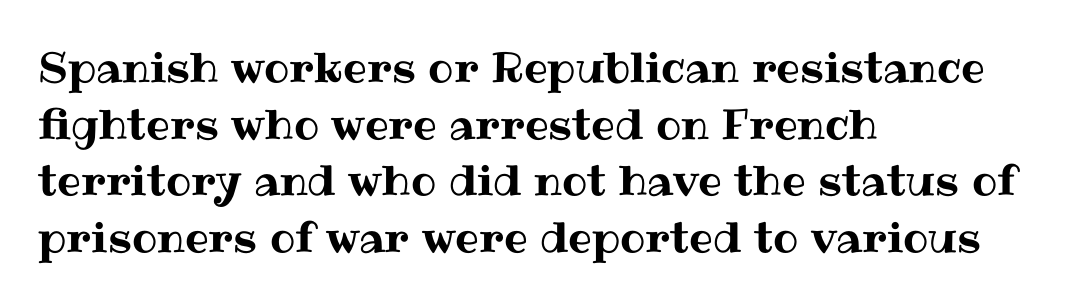
The image shows 42 px text type, upright; set left-aligned, normal line spacing (1.35x), normal letter spacing, not underlined; medium stroke contrast and a medium x-height.
